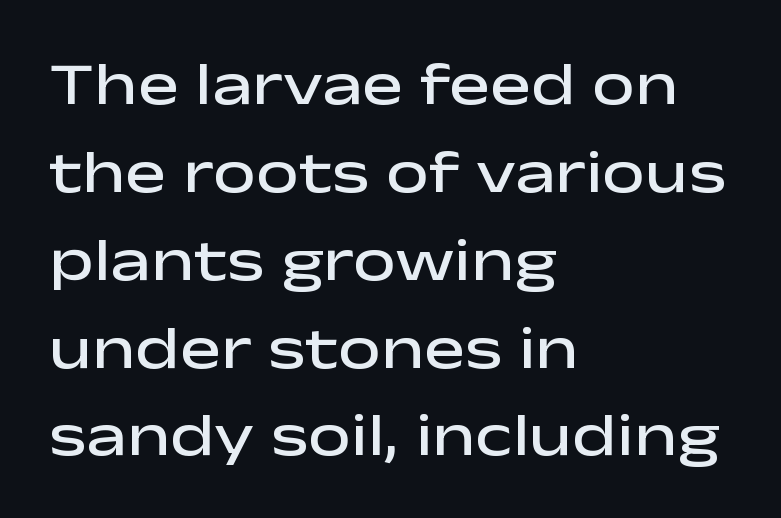
A bit beefed up — I'd call it semibold rather than bold. Caption: multi-line text, flush left, ragged right. Notice how descenders clear the ascenders below comfortably — that's standard leading. Ordinary non-slanted type is in use. The zone under the glyphs is completely vacant. Think of a printed novel: that variable character pitch is what you see here.
